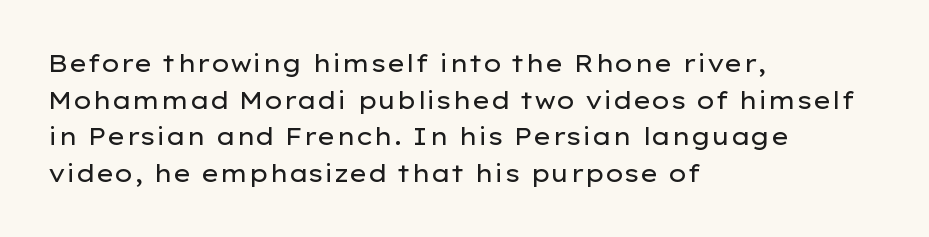
{"italic": "no", "bold": "no", "underline": "no", "align": "left", "line_spacing": "normal", "line_spacing_ratio": 1.53, "letter_spacing": "normal", "letter_spacing_em": 0.0, "glyph_px": 24}
